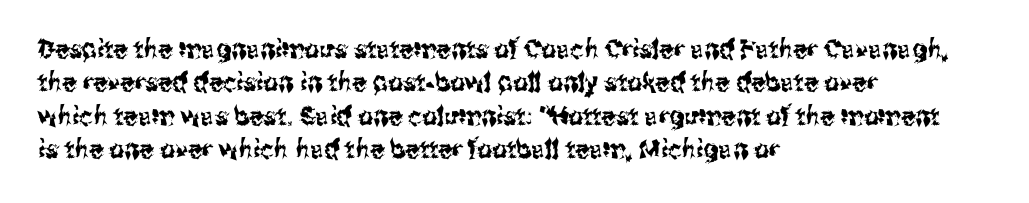
Beneath every word, the page is bare. Evenly set lines give the paragraph a standard silhouette. The compositor pushed each line to the left boundary. Spacing between characters is what you'd get straight out of the box. When letters stand straight like this, we call the style roman or upright.
